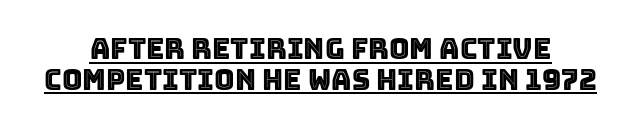
The image shows 28 px text type, upright; set tight line spacing (1.09x), normal letter spacing, underlined; a large x-height.
